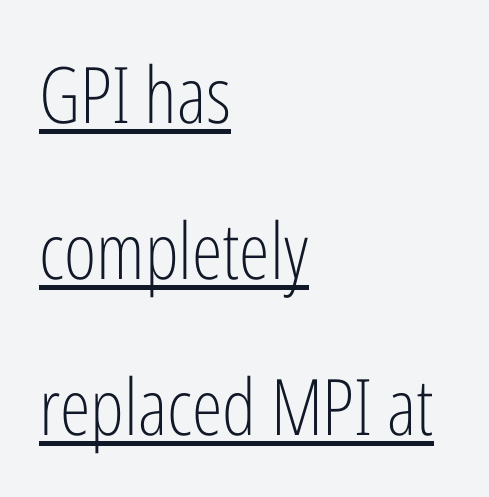
Q: Is the text bold? A: No.
Q: Is the text italic (slanted)? A: No, it is upright.
Q: Is the typeface a serif or a sans-serif typeface? A: Sans-serif.
Q: Is the text underlined? A: Yes.
Q: How is the paragraph aligned? A: Left-aligned.
Q: Is the spacing between letters normal or unusually wide? A: Normal.
Q: Is the spacing between lines tight, normal or loose? A: Loose.
Q: Width (condensed, normal, or wide)? A: Condensed.
Q: Stroke contrast? A: Low.
Q: x-height? A: Medium.
Q: Monospaced? A: No.
